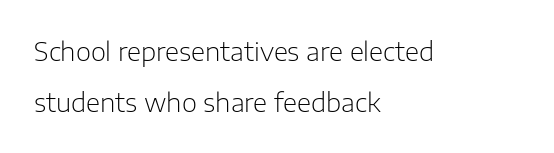
Horizontal bands of white between lines are thick stripes. Just letters on the line, the space beneath them empty. Italic: no, the glyphs are upright roman. The rendering keeps characters at their native spacing. Line beginnings align vertically; line endings do not. These glyphs show unthickened strokes, regular width or finer.
